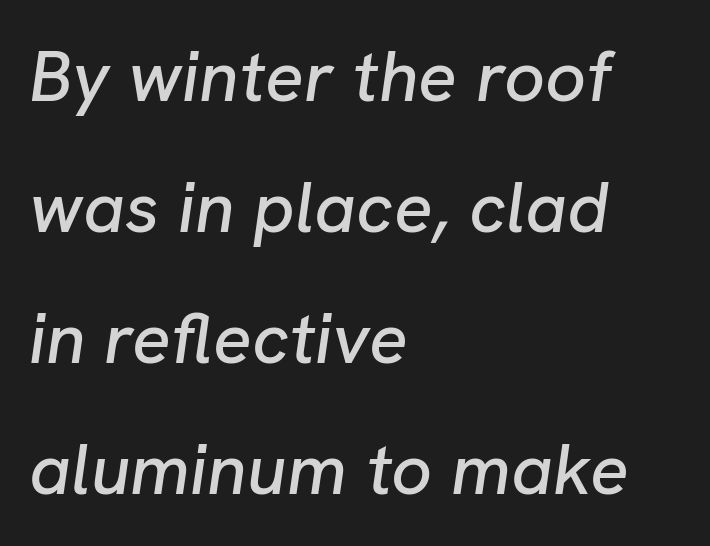
{"italic": "yes", "lean": "right", "slant_degrees": 8, "width": "normal", "stroke_contrast": "low", "x_height": "medium", "monospaced": "no", "underline": "no", "align": "left", "line_spacing_ratio": 1.82, "letter_spacing": "normal", "letter_spacing_em": 0.0, "glyph_px": 72}
